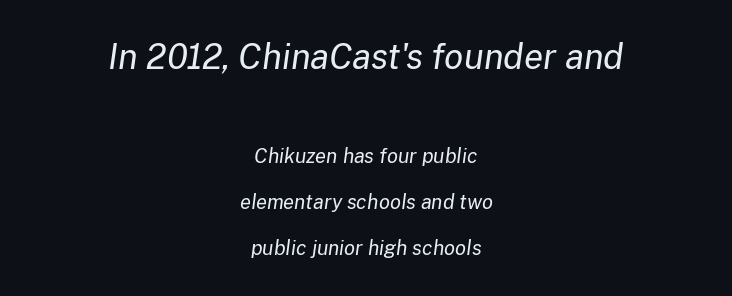
{"italic": "yes", "lean": "right", "slant_degrees": 8, "bold": "no", "weight": "regular", "width": "normal", "stroke_contrast": "low", "x_height": "medium", "monospaced": "no", "underline": "no", "align": "center", "line_spacing": "loose", "line_spacing_ratio": 2.31, "letter_spacing": "normal", "letter_spacing_em": 0.0, "larger_block": "first", "size_ratio": 1.75, "glyph_px": 35}
